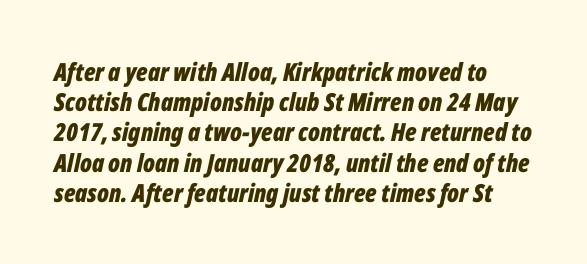
How heavy is the stroke? Heavy — this is a bold. You could call the tracking neutral — neither tight nor loose. Is the type slanted? Yes — the strokes lean at a clear angle. Descenders are the only things crossing below the line.
